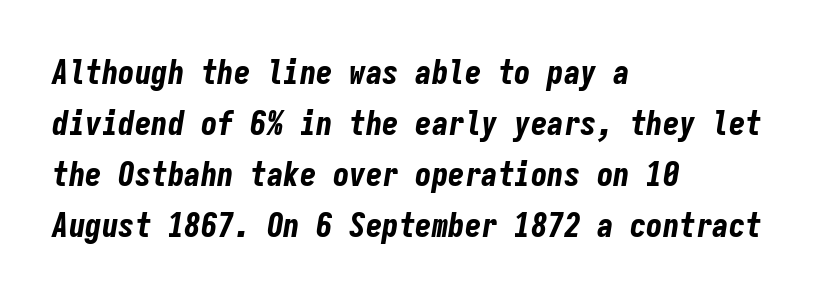
Q: Is the text bold? A: Yes.
Q: Is the text italic (slanted)? A: Yes, it leans right by about 9 degrees.
Q: Is the text underlined? A: No.
Q: How is the paragraph aligned? A: Left-aligned.
Q: Is the spacing between letters normal or unusually wide? A: Normal.
Q: Is the spacing between lines tight, normal or loose? A: Normal.
Q: Width (condensed, normal, or wide)? A: Condensed.
Q: Stroke contrast? A: Low.
Q: x-height? A: Medium.
Q: Monospaced? A: Yes.
